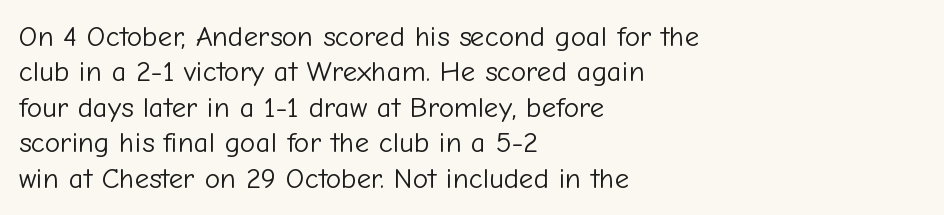
The rag falls on the right side of this text block. The passage shown is typeset with a sans-serif family. Do the letters lean? They stand straight. The gap between lines stays unmarked. Is this a fixed-width face? No — the glyphs have proportional, varying widths.
